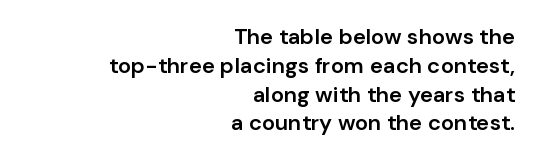
Q: Is the text bold? A: Semi-bold.
Q: Is the text italic (slanted)? A: No, it is upright.
Q: Is the text underlined? A: No.
Q: How is the paragraph aligned? A: Right-aligned.
Q: Is the spacing between letters normal or unusually wide? A: Normal.
Q: Is the spacing between lines tight, normal or loose? A: Normal.
